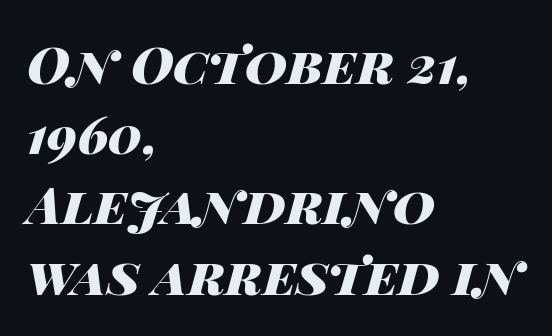
The image shows 52 px heavy, wide type, italic (leaning right); set left-aligned, normal line spacing (1.35x), normal letter spacing, not underlined; high stroke contrast and a large x-height.
